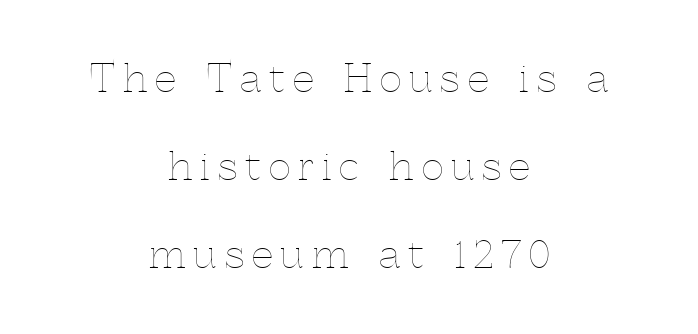
{"italic": "no", "bold": "no", "weight": "thin", "width": "normal", "x_height": "medium", "monospaced": "no", "underline": "no", "align": "center", "line_spacing": "loose", "line_spacing_ratio": 2.32, "letter_spacing": "wide", "letter_spacing_em": 0.21, "glyph_px": 38}
